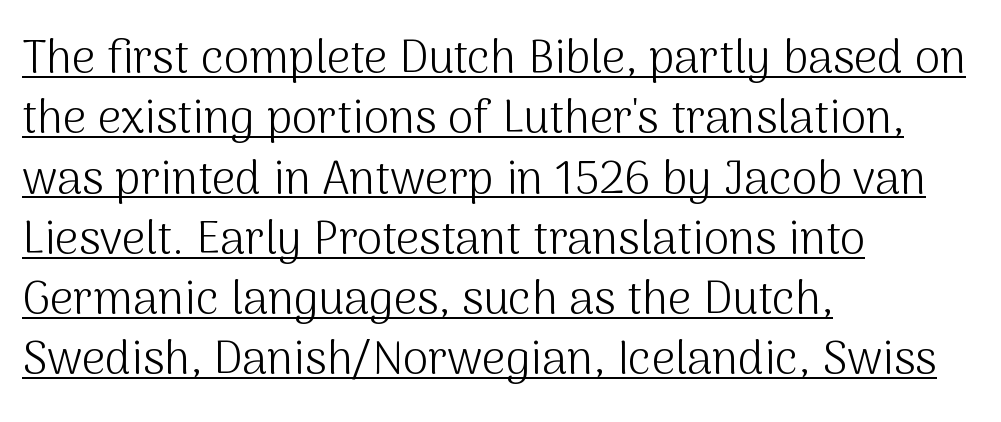
{"serif": "no", "italic": "no", "bold": "no", "weight": "light", "width": "normal", "stroke_contrast": "medium", "x_height": "medium", "monospaced": "no", "underline": "yes", "align": "left", "line_spacing": "normal", "line_spacing_ratio": 1.31, "letter_spacing": "normal", "letter_spacing_em": 0.0, "glyph_px": 46}
